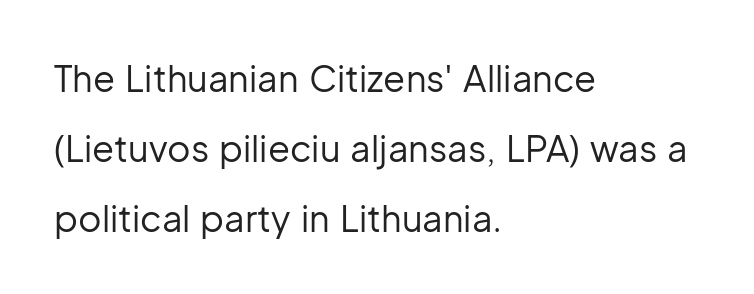
Q: Is the text bold? A: No.
Q: Is the text italic (slanted)? A: No, it is upright.
Q: Is the typeface a serif or a sans-serif typeface? A: Sans-serif.
Q: Is the text underlined? A: No.
Q: How is the paragraph aligned? A: Left-aligned.
Q: Is the spacing between letters normal or unusually wide? A: Normal.
Q: Is the spacing between lines tight, normal or loose? A: Loose.
Q: Width (condensed, normal, or wide)? A: Normal.
Q: Stroke contrast? A: Low.
Q: x-height? A: Medium.
Q: Monospaced? A: No.
